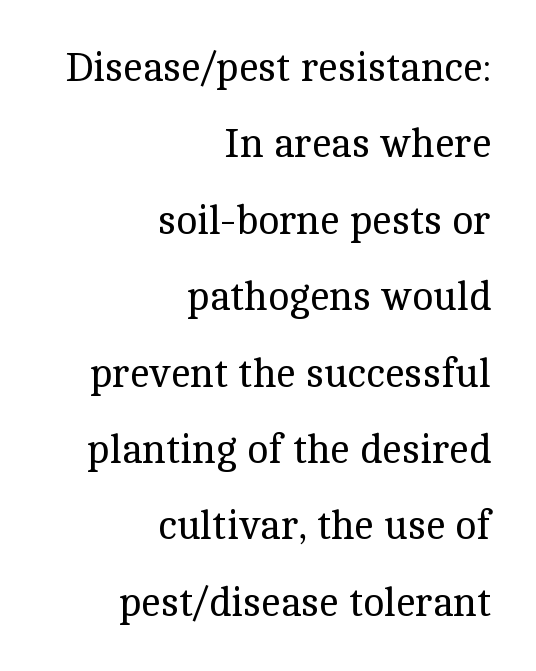
{"serif": "yes", "italic": "no", "bold": "no", "weight": "regular", "width": "normal", "x_height": "medium", "monospaced": "no", "underline": "no", "align": "right", "line_spacing": "loose", "line_spacing_ratio": 1.91, "letter_spacing": "normal", "letter_spacing_em": 0.0, "glyph_px": 40}
